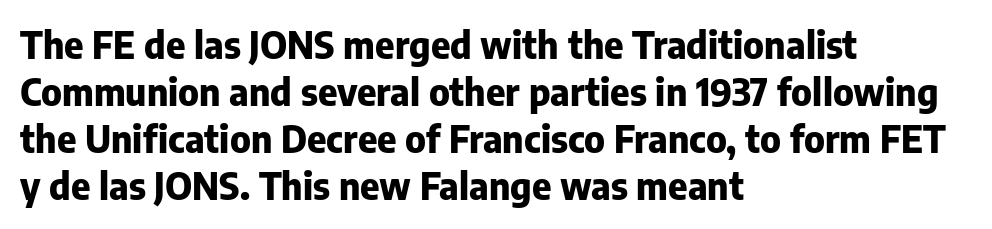
{"serif": "no", "italic": "no", "bold": "yes", "weight": "heavy", "width": "normal", "stroke_contrast": "low", "x_height": "medium", "monospaced": "no", "underline": "no", "align": "left", "line_spacing": "normal", "line_spacing_ratio": 1.27, "letter_spacing": "normal", "letter_spacing_em": 0.0, "glyph_px": 37}
